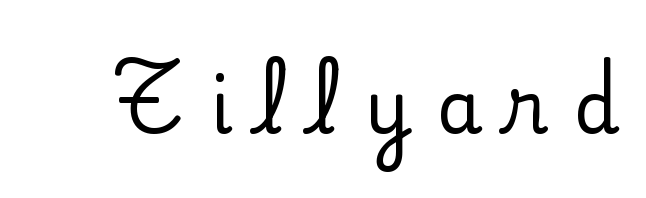
{"serif": "yes", "italic": "no", "width": "normal", "stroke_contrast": "low", "x_height": "small", "monospaced": "no", "underline": "no", "letter_spacing": "wide", "letter_spacing_em": 0.33, "glyph_px": 74}
